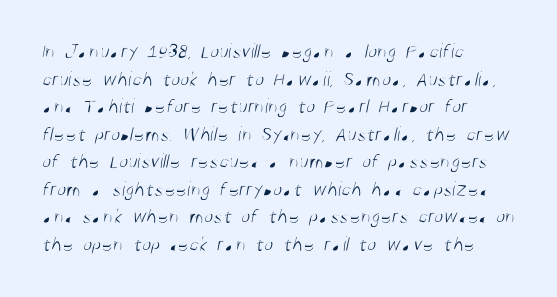
Is this a heavy cut? Hardly; it is regular or lighter. The passage shown has conventional tracking throughout. No word sits above an underline. Whoever set this chose a conventional vertical rhythm. The rendering anchors every line to the left-hand side.
